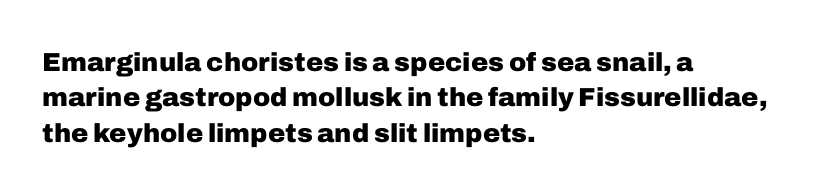
The image shows 26 px bold type, upright; set left-aligned, normal line spacing (1.36x), normal letter spacing, not underlined.
